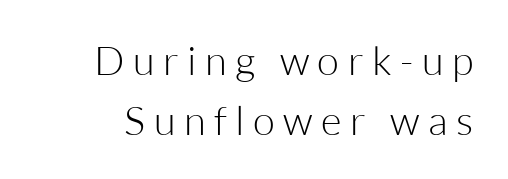
{"serif": "no", "italic": "no", "bold": "no", "weight": "light", "width": "normal", "stroke_contrast": "low", "x_height": "medium", "monospaced": "no", "underline": "no", "line_spacing": "normal", "line_spacing_ratio": 1.5, "letter_spacing": "wide", "letter_spacing_em": 0.21, "glyph_px": 40}
